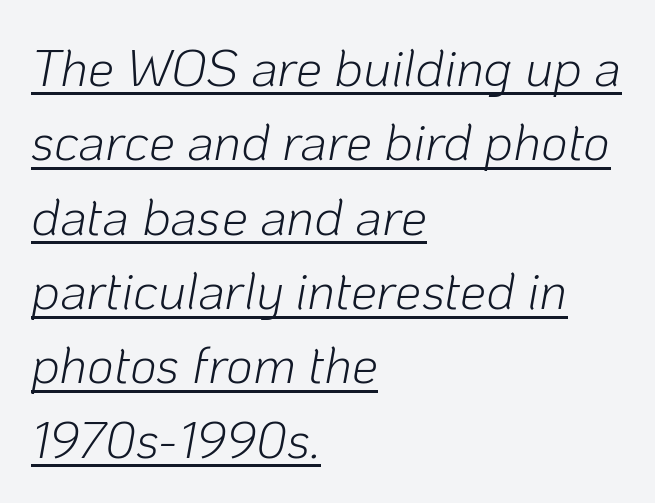
Q: Is the text bold? A: No.
Q: Is the text italic (slanted)? A: Yes, it leans right by about 10 degrees.
Q: Is the text underlined? A: Yes.
Q: How is the paragraph aligned? A: Left-aligned.
Q: Is the spacing between letters normal or unusually wide? A: Normal.
Q: Is the spacing between lines tight, normal or loose? A: Normal.
Q: Width (condensed, normal, or wide)? A: Normal.
Q: Stroke contrast? A: Low.
Q: x-height? A: Medium.
Q: Monospaced? A: No.
